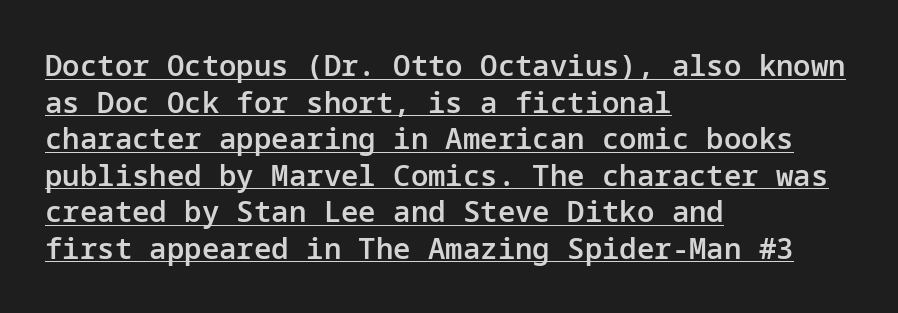
Letter spacing: default. Are there feet on the stems? There aren't — it's a sans. Is there any slant? The stems are plumb. Regular leading.
